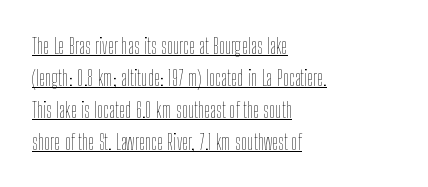
The image shows 22 px text type, upright; set left-aligned, normal line spacing (1.45x), normal letter spacing, underlined.
